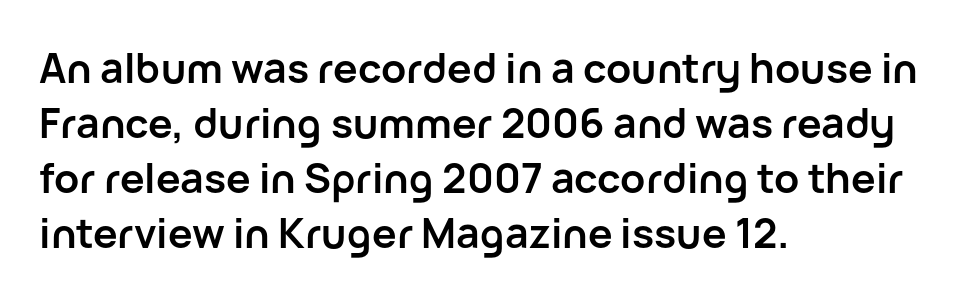
{"serif": "no", "italic": "no", "bold": "yes", "weight": "semibold", "width": "normal", "stroke_contrast": "low", "x_height": "medium", "monospaced": "no", "underline": "no", "align": "left", "line_spacing": "normal", "line_spacing_ratio": 1.34, "letter_spacing": "normal", "letter_spacing_em": 0.0, "glyph_px": 41}
